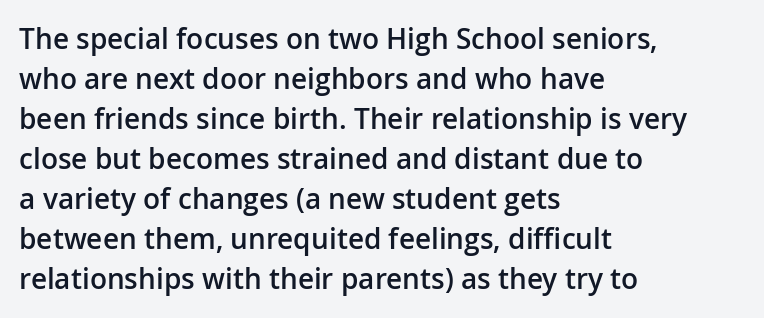
The face used here is proportionally spaced, like ordinary book or web type. Honestly, the letter spacing is just normal — you wouldn't notice it. Has an underline been added? It has not. The face used here is a sans, in the tradition of grotesques and geometrics.
